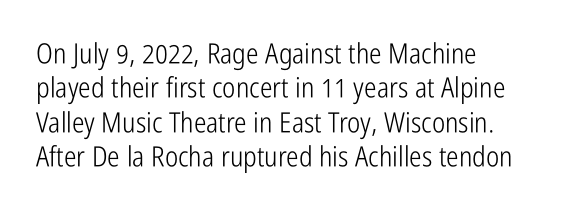
Q: Is the text bold? A: No.
Q: Is the text italic (slanted)? A: No, it is upright.
Q: Is the typeface a serif or a sans-serif typeface? A: Sans-serif.
Q: Is the text underlined? A: No.
Q: How is the paragraph aligned? A: Left-aligned.
Q: Is the spacing between letters normal or unusually wide? A: Normal.
Q: Width (condensed, normal, or wide)? A: Condensed.
Q: Stroke contrast? A: Low.
Q: x-height? A: Medium.
Q: Monospaced? A: No.
